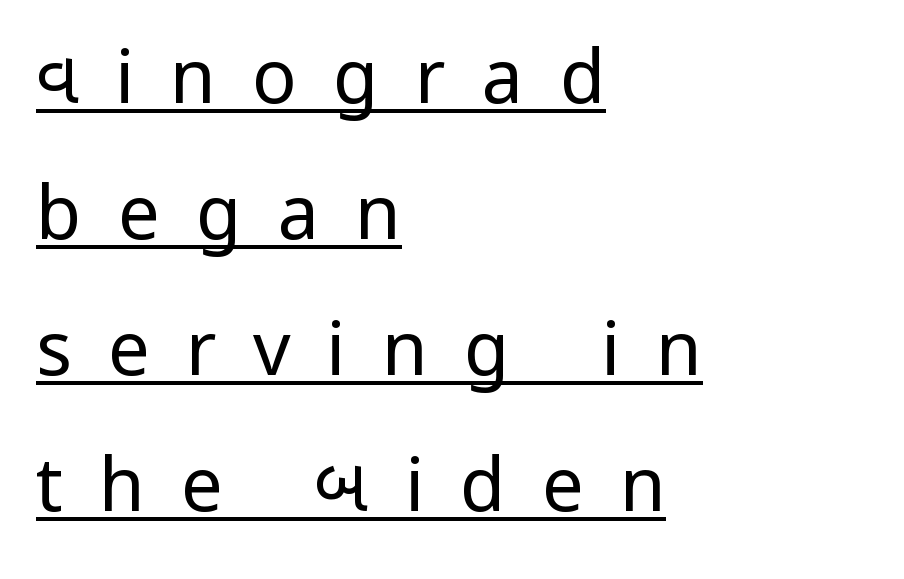
Q: Is the text bold? A: No.
Q: Is the text italic (slanted)? A: No, it is upright.
Q: Is the typeface a serif or a sans-serif typeface? A: Sans-serif.
Q: Is the text underlined? A: Yes.
Q: How is the paragraph aligned? A: Left-aligned.
Q: Is the spacing between letters normal or unusually wide? A: Unusually wide.
Q: Width (condensed, normal, or wide)? A: Normal.
Q: Stroke contrast? A: Low.
Q: x-height? A: Medium.
Q: Monospaced? A: No.
